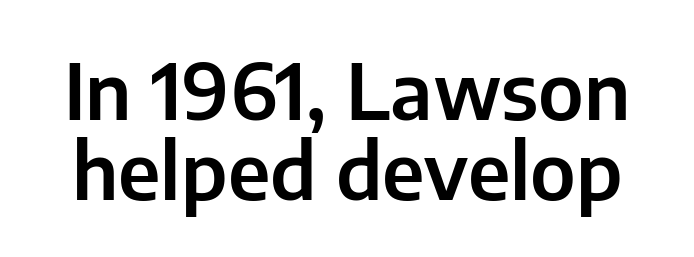
{"serif": "no", "italic": "no", "width": "normal", "stroke_contrast": "low", "x_height": "medium", "monospaced": "no", "underline": "no", "line_spacing": "tight", "line_spacing_ratio": 1.02, "letter_spacing": "normal", "letter_spacing_em": 0.0, "glyph_px": 78}
